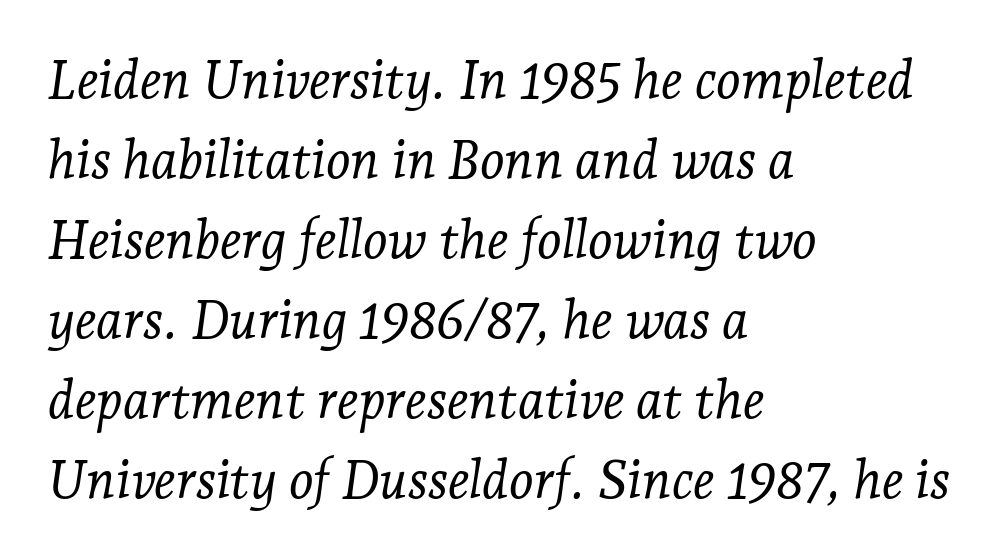
Q: Is the text bold? A: No.
Q: Is the text italic (slanted)? A: Yes, it leans right by about 7 degrees.
Q: Is the typeface a serif or a sans-serif typeface? A: Serif.
Q: Is the text underlined? A: No.
Q: How is the paragraph aligned? A: Left-aligned.
Q: Is the spacing between letters normal or unusually wide? A: Normal.
Q: Is the spacing between lines tight, normal or loose? A: Normal.
Q: Width (condensed, normal, or wide)? A: Normal.
Q: Stroke contrast? A: Low.
Q: x-height? A: Medium.
Q: Monospaced? A: No.
